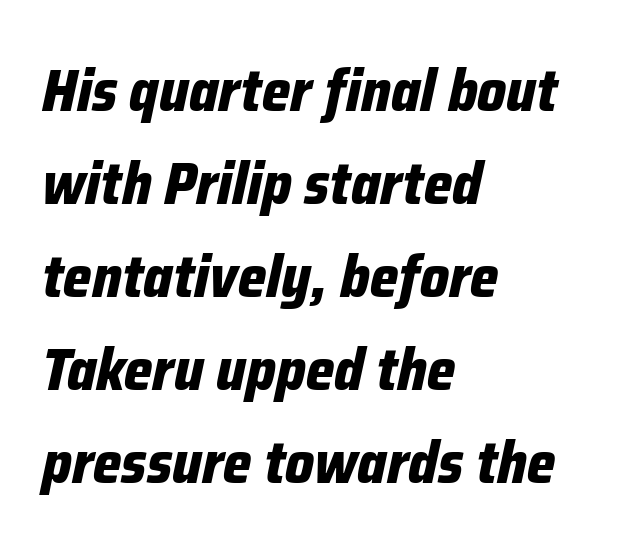
{"italic": "yes", "lean": "right", "slant_degrees": 12, "bold": "yes", "weight": "bold", "width": "condensed", "stroke_contrast": "low", "x_height": "medium", "monospaced": "no", "underline": "no", "align": "left", "line_spacing": "normal", "line_spacing_ratio": 1.55, "letter_spacing": "normal", "letter_spacing_em": 0.0, "glyph_px": 60}
